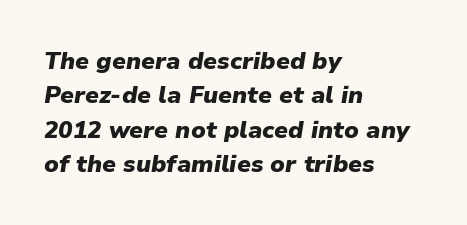
Q: Is the text bold? A: Yes.
Q: Is the text italic (slanted)? A: Yes, it leans right by about 9 degrees.
Q: Is the text underlined? A: No.
Q: How is the paragraph aligned? A: Left-aligned.
Q: Is the spacing between letters normal or unusually wide? A: Normal.
Q: Is the spacing between lines tight, normal or loose? A: Normal.
